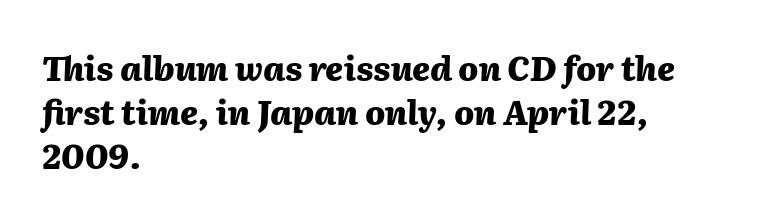
Q: Is the text bold? A: Yes.
Q: Is the text italic (slanted)? A: Yes, it leans right by about 2 degrees.
Q: Is the text underlined? A: No.
Q: How is the paragraph aligned? A: Left-aligned.
Q: Is the spacing between letters normal or unusually wide? A: Normal.
Q: Is the spacing between lines tight, normal or loose? A: Normal.
Q: Width (condensed, normal, or wide)? A: Normal.
Q: Stroke contrast? A: Medium.
Q: x-height? A: Medium.
Q: Monospaced? A: No.
